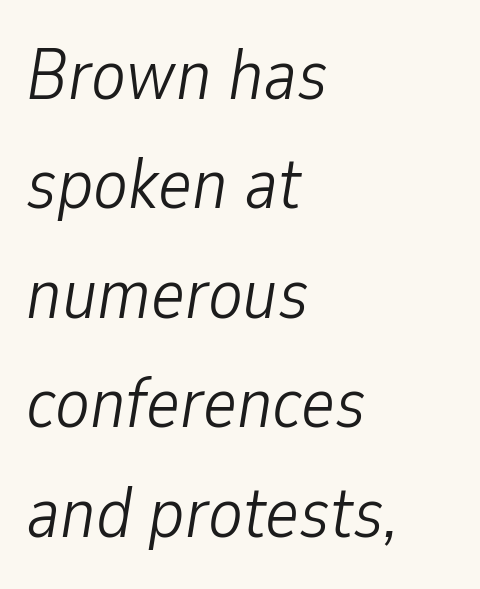
The image shows 72 px light, condensed type, italic (leaning right); set left-aligned, normal line spacing (1.52x), normal letter spacing, not underlined; low stroke contrast and a medium x-height.
